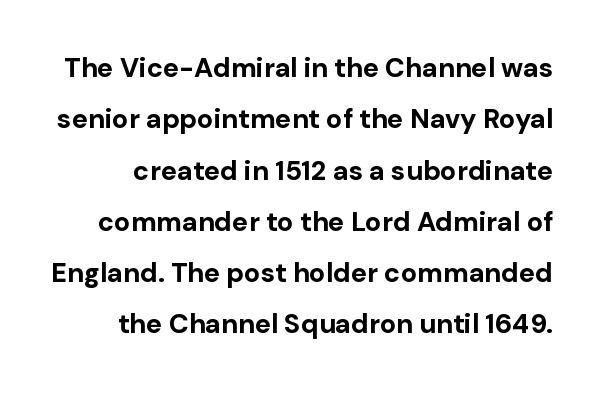
{"italic": "no", "bold": "yes", "underline": "no", "line_spacing": "loose", "line_spacing_ratio": 1.9, "letter_spacing": "normal", "letter_spacing_em": 0.0, "glyph_px": 27}
